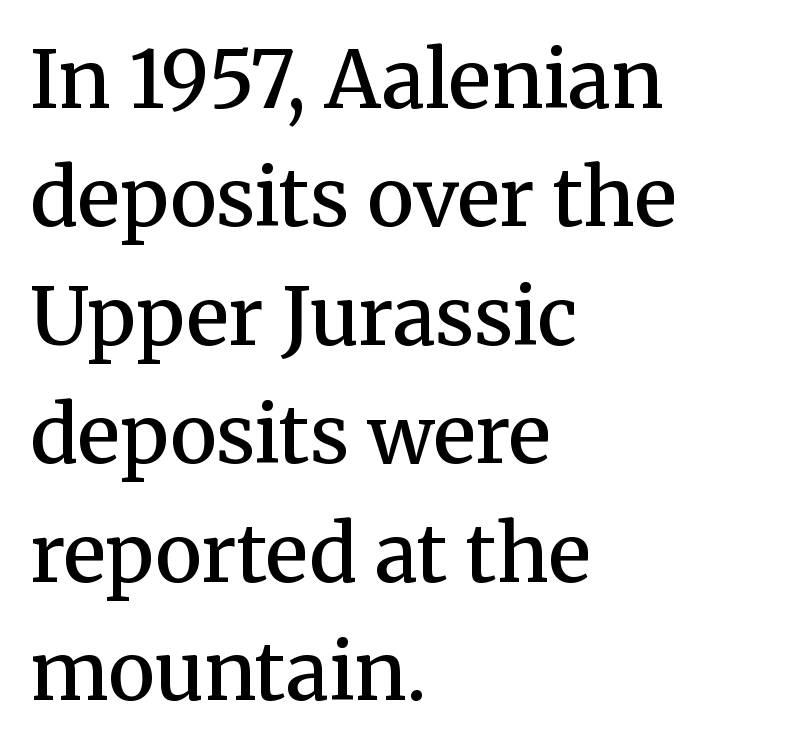
Characters follow at the spacing the type designer built in. Is the block centered? No — it sits flush against the left margin. The type family on display is of the serif kind. The glyphs have the mass of a demibold cut, below bold.
